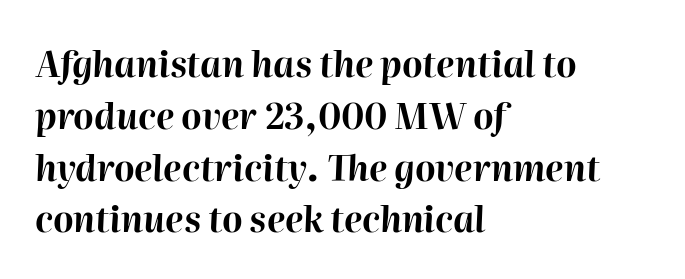
Q: Is the text bold? A: Yes.
Q: Is the text italic (slanted)? A: Yes, it leans right by about 2 degrees.
Q: Is the text underlined? A: No.
Q: How is the paragraph aligned? A: Left-aligned.
Q: Is the spacing between letters normal or unusually wide? A: Normal.
Q: Is the spacing between lines tight, normal or loose? A: Normal.
Q: Width (condensed, normal, or wide)? A: Normal.
Q: Stroke contrast? A: High.
Q: x-height? A: Medium.
Q: Monospaced? A: No.
